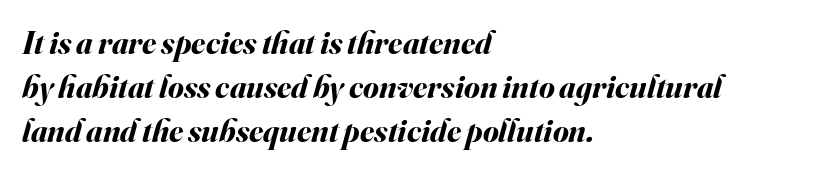
Q: Is the text bold? A: Yes.
Q: Is the text italic (slanted)? A: Yes, it leans right by about 16 degrees.
Q: Is the text underlined? A: No.
Q: How is the paragraph aligned? A: Left-aligned.
Q: Is the spacing between letters normal or unusually wide? A: Normal.
Q: Is the spacing between lines tight, normal or loose? A: Normal.
Q: Width (condensed, normal, or wide)? A: Normal.
Q: Stroke contrast? A: Medium.
Q: x-height? A: Small.
Q: Monospaced? A: No.
